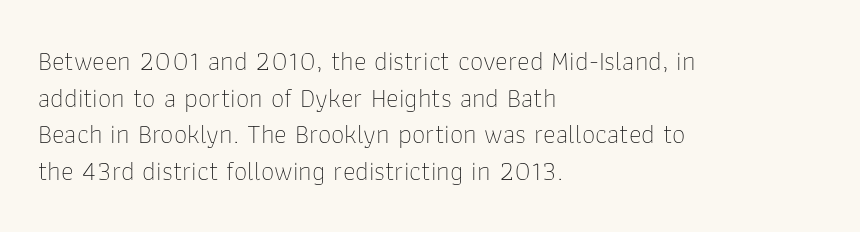
Q: Is the text bold? A: No.
Q: Is the text italic (slanted)? A: No, it is upright.
Q: Is the text underlined? A: No.
Q: How is the paragraph aligned? A: Left-aligned.
Q: Is the spacing between letters normal or unusually wide? A: Normal.
Q: Is the spacing between lines tight, normal or loose? A: Normal.
